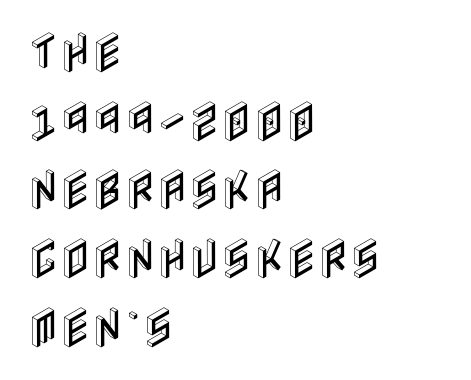
The image shows 44 px condensed type, upright; set left-aligned, normal line spacing (1.56x), normal letter spacing, not underlined; a large x-height.
